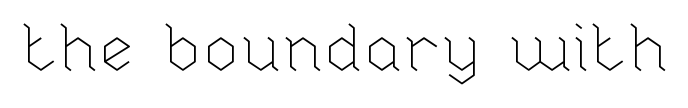
Character widths vary here, with narrow letters taking less room than wide ones. Nothing unusual about the tracking: characters are spaced as the font intends. Stem width sits at or under what a default text font uses. Posture: straight, roman, zero tilt. Has an underline been added? It has not.
